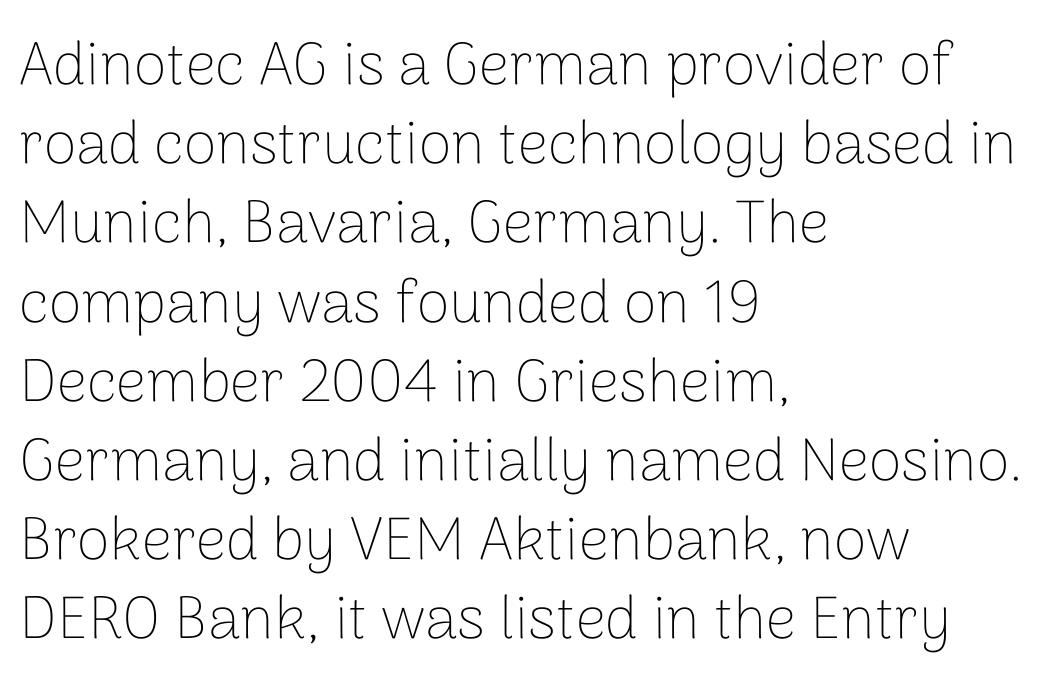
The image shows 60 px thin sans-serif type, upright; set left-aligned, normal line spacing (1.32x), normal letter spacing, not underlined; low stroke contrast and a medium x-height.
